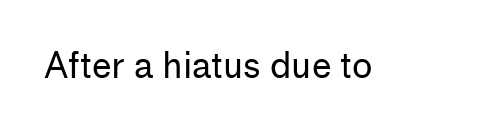
The image shows 35 px regular-weight sans-serif type, upright; set normal letter spacing, not underlined; low stroke contrast and a medium x-height.
